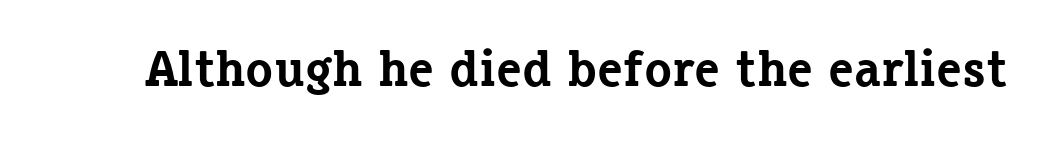
A typesetter would call this proportional, since set widths differ per character. Style check: upright. The area under the type is left untouched. Short note: letters normally spaced. The text was rendered using a seriffed face with decorative stroke endings. A dark, heavy texture on the line: the type is bold.
